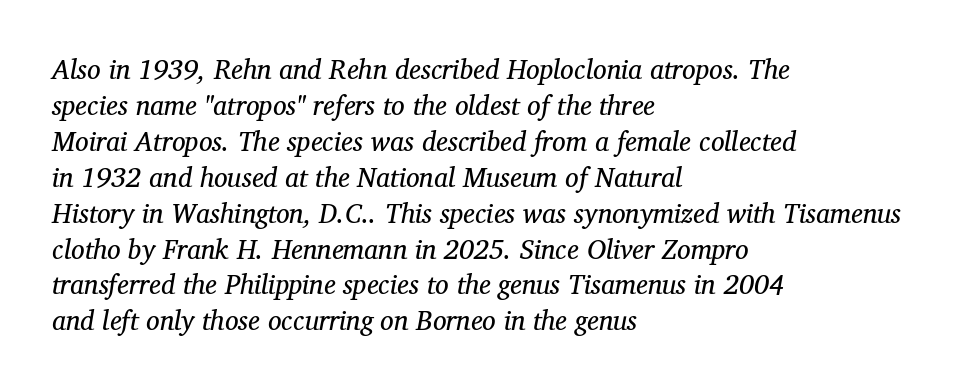
The image shows 27 px text type, italic (leaning right); set left-aligned, normal line spacing (1.33x), normal letter spacing, not underlined.
